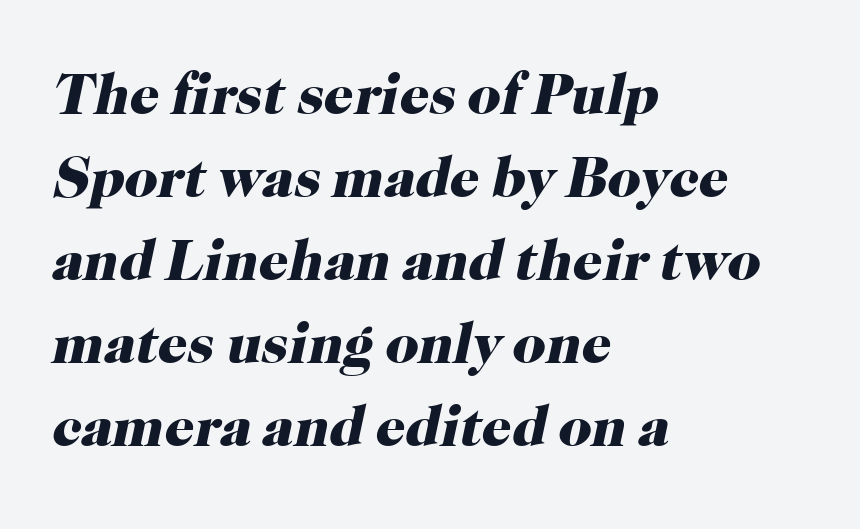
The image shows 58 px heavy serif type, italic (leaning right); set left-aligned, normal line spacing (1.43x), normal letter spacing, not underlined; high stroke contrast and a medium x-height.
